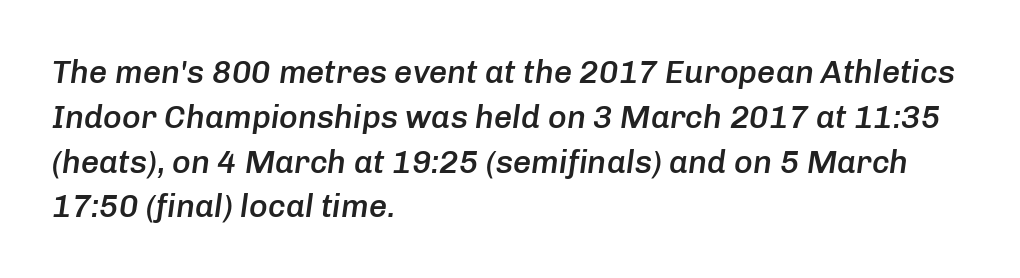
{"italic": "yes", "lean": "right", "slant_degrees": 8, "bold": "semi", "weight": "semibold", "width": "normal", "stroke_contrast": "low", "x_height": "medium", "monospaced": "no", "underline": "no", "align": "left", "line_spacing": "normal", "line_spacing_ratio": 1.4, "letter_spacing": "normal", "letter_spacing_em": 0.0, "glyph_px": 32}
